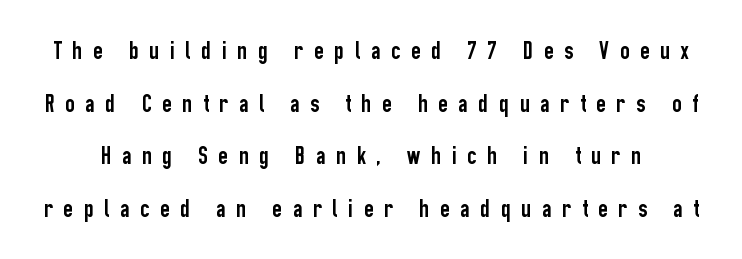
This sample uses an upright cut, with every glyph sitting square on the baseline. What's the leading like? Stretched, with rows far apart. The passage shown is not underscored anywhere. Display-style spreading of the glyphs; the letterfit is very open.
